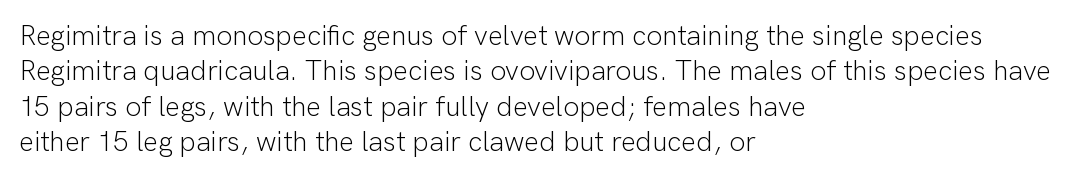
{"serif": "no", "italic": "no", "bold": "no", "weight": "light", "width": "normal", "stroke_contrast": "low", "x_height": "medium", "monospaced": "no", "underline": "no", "align": "left", "line_spacing": "normal", "line_spacing_ratio": 1.26, "letter_spacing": "normal", "letter_spacing_em": 0.0, "glyph_px": 28}
